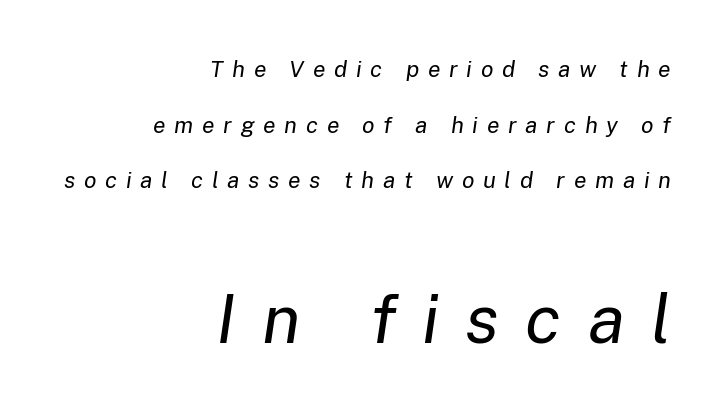
The image shows 69 px regular-weight type, italic (leaning right); set right-aligned, loose line spacing (2.42x), unusually wide letter spacing (+0.38 em), not underlined; the second (bottom) block is 3.0x larger; low stroke contrast and a medium x-height.
